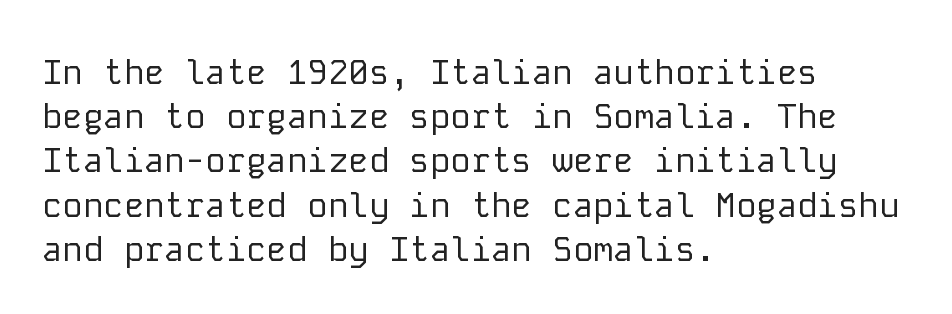
Nope, no serifs anywhere on these letters. A normal amount of white space separates one row of letters from the next. Nothing heavy about these letters — not bold at all. Typeset ragged right — the left edge is the straight one. Do the characters align in a grid? Yes, the font is monospaced. Underlining? Definitely not there.
